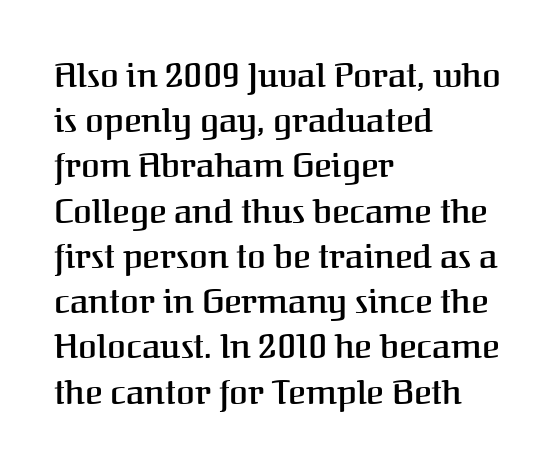
The image shows 34 px semibold serif type, upright; set left-aligned, normal line spacing (1.33x), normal letter spacing, not underlined; medium stroke contrast and a medium x-height.
